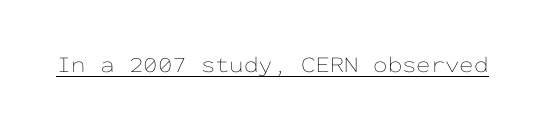
{"italic": "no", "bold": "no", "underline": "yes", "letter_spacing": "normal", "letter_spacing_em": 0.0, "glyph_px": 23}
